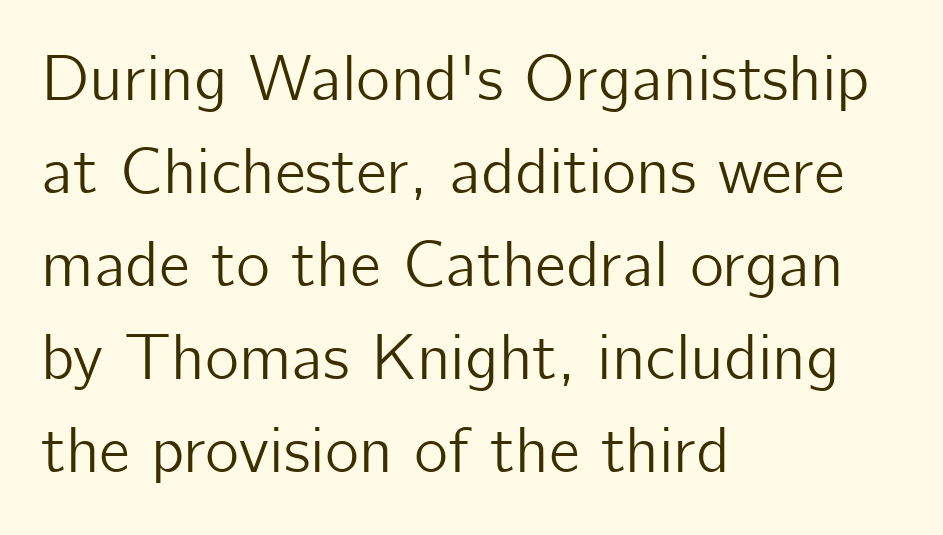
A clean baseline with only descenders dipping below it. Character widths vary here, with narrow letters taking less room than wide ones. The passage shown is typeset with a sans-serif family. This sample is left-justified, so line endings fall wherever the words run out. Tracking here is standard; glyphs follow each other at the usual distance. Students, observe: this is what conventionally led text looks like.
